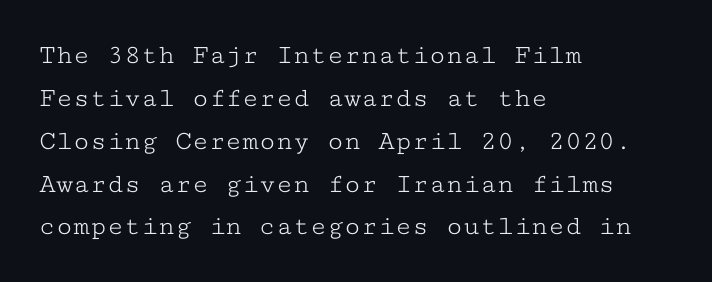
{"serif": "yes", "italic": "no", "bold": "no", "weight": "light", "width": "wide", "stroke_contrast": "low", "x_height": "medium", "monospaced": "yes", "underline": "no", "align": "left", "line_spacing": "normal", "line_spacing_ratio": 1.53, "letter_spacing": "normal", "letter_spacing_em": 0.0, "glyph_px": 28}
